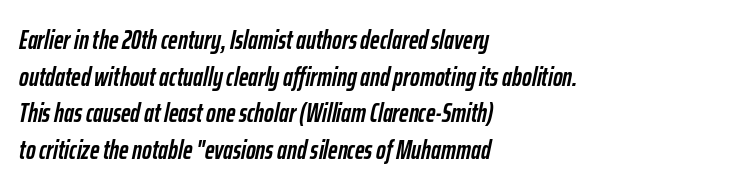
{"italic": "yes", "lean": "right", "slant_degrees": 12, "bold": "yes", "underline": "no", "align": "left", "line_spacing": "normal", "line_spacing_ratio": 1.41, "letter_spacing": "normal", "letter_spacing_em": 0.0, "glyph_px": 26}
